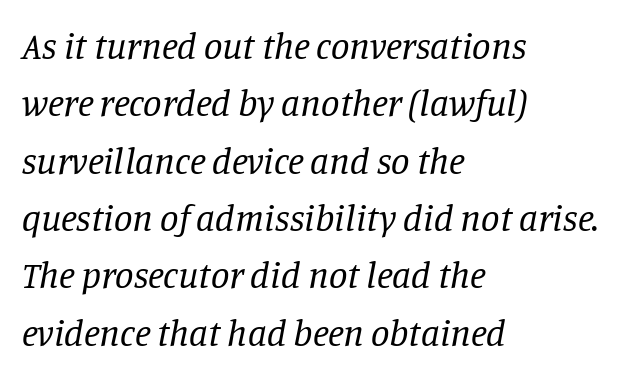
Q: Is the text bold? A: No.
Q: Is the text italic (slanted)? A: Yes, it leans right by about 11 degrees.
Q: Is the typeface a serif or a sans-serif typeface? A: Serif.
Q: Is the text underlined? A: No.
Q: How is the paragraph aligned? A: Left-aligned.
Q: Is the spacing between letters normal or unusually wide? A: Normal.
Q: Is the spacing between lines tight, normal or loose? A: Normal.
Q: Width (condensed, normal, or wide)? A: Normal.
Q: Stroke contrast? A: Low.
Q: x-height? A: Large.
Q: Monospaced? A: No.
